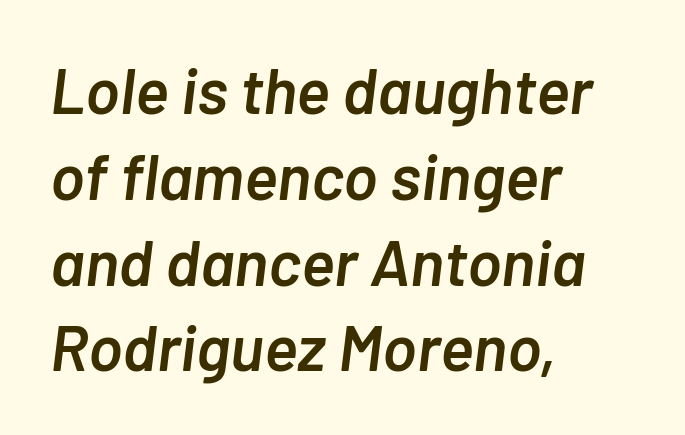
{"italic": "yes", "lean": "right", "slant_degrees": 7, "bold": "semi", "weight": "semibold", "width": "normal", "stroke_contrast": "low", "x_height": "medium", "monospaced": "no", "underline": "no", "align": "left", "line_spacing": "normal", "line_spacing_ratio": 1.34, "letter_spacing": "normal", "letter_spacing_em": 0.0, "glyph_px": 64}
